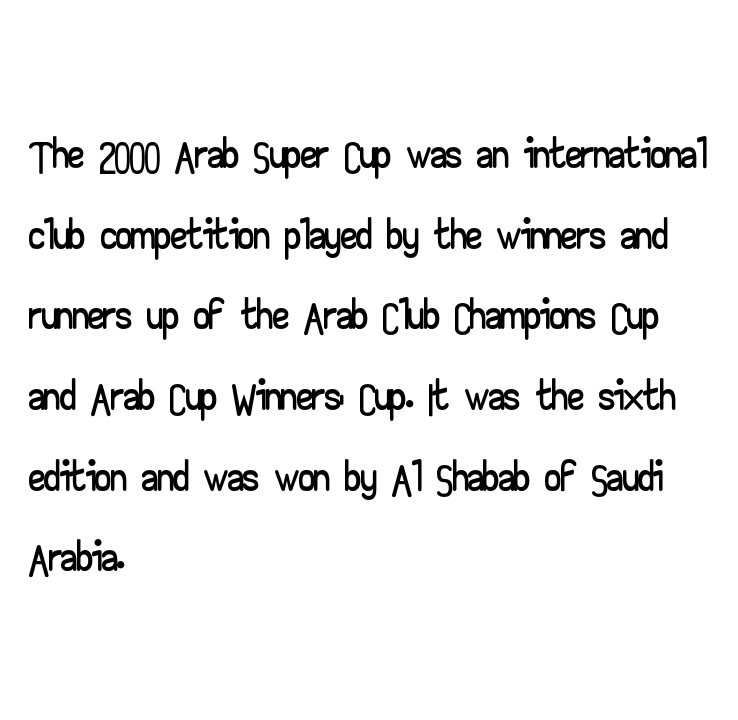
Each row of text sits above clean, open space. Ascenders rise straight up at ninety degrees. Examine the stroke ends and you'll find no serifs. The rendering uses a moderate line-height, typical for paragraphs.
